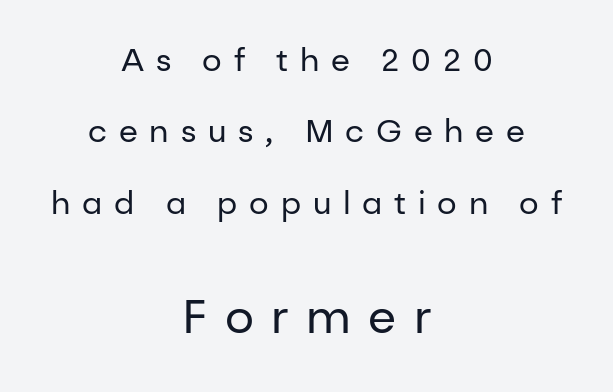
{"serif": "no", "italic": "no", "bold": "no", "weight": "regular", "width": "normal", "stroke_contrast": "low", "x_height": "medium", "monospaced": "no", "underline": "no", "align": "center", "line_spacing": "loose", "line_spacing_ratio": 2.3, "letter_spacing": "wide", "letter_spacing_em": 0.38, "larger_block": "second", "size_ratio": 1.48, "glyph_px": 46}
